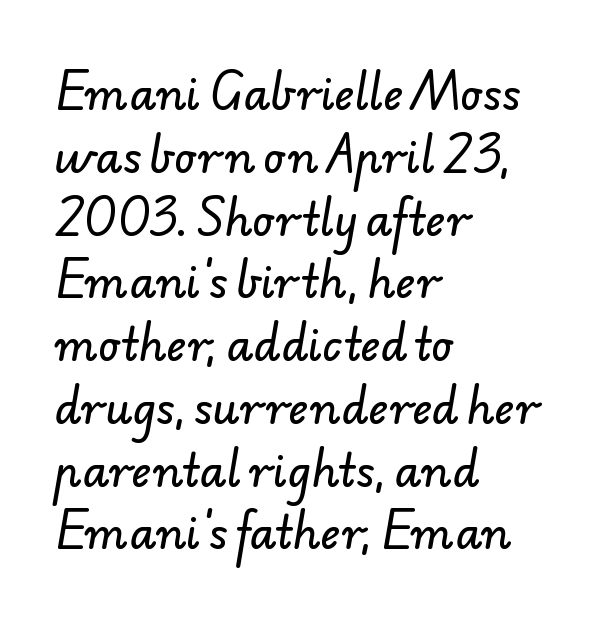
{"serif": "no", "width": "normal", "stroke_contrast": "low", "x_height": "small", "monospaced": "no", "underline": "no", "align": "left", "line_spacing": "normal", "line_spacing_ratio": 1.46, "letter_spacing": "normal", "letter_spacing_em": 0.0, "glyph_px": 43}
